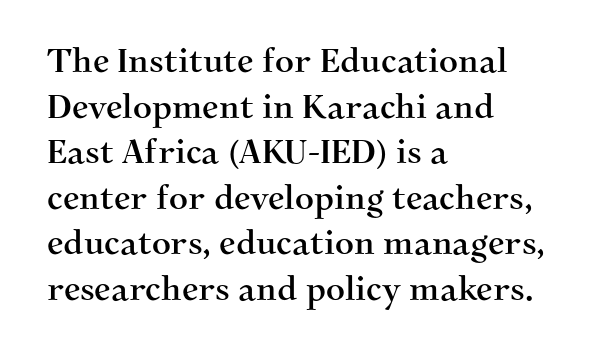
{"serif": "yes", "italic": "no", "width": "normal", "stroke_contrast": "medium", "x_height": "medium", "monospaced": "no", "underline": "no", "align": "left", "line_spacing": "normal", "line_spacing_ratio": 1.38, "letter_spacing": "normal", "letter_spacing_em": 0.0, "glyph_px": 33}
